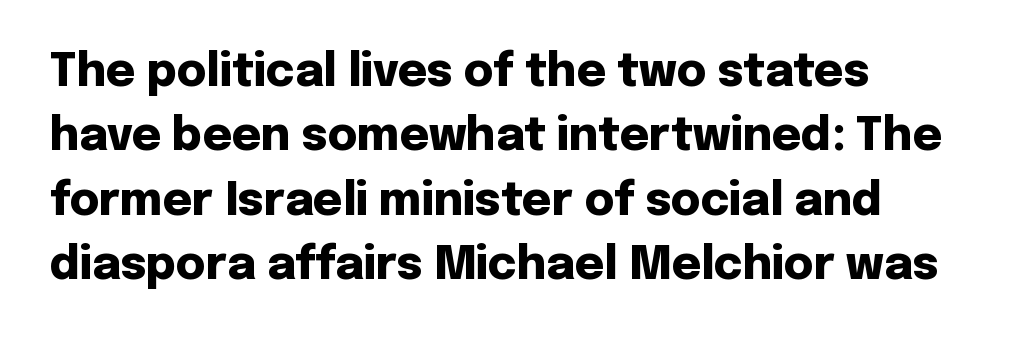
{"serif": "no", "italic": "no", "bold": "yes", "weight": "heavy", "width": "normal", "stroke_contrast": "low", "x_height": "medium", "monospaced": "no", "underline": "no", "align": "left", "line_spacing": "normal", "line_spacing_ratio": 1.43, "letter_spacing": "normal", "letter_spacing_em": 0.0, "glyph_px": 45}
